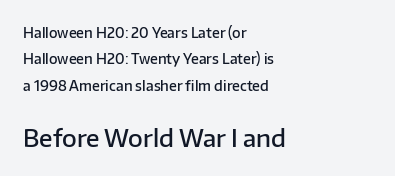
Q: Is the text bold? A: Semi-bold.
Q: Is the text italic (slanted)? A: No, it is upright.
Q: Is the text underlined? A: No.
Q: How is the paragraph aligned? A: Left-aligned.
Q: Is the spacing between letters normal or unusually wide? A: Normal.
Q: Which block of text is set in a larger size, the first (top) or the second (bottom)? A: The second (bottom) one.
